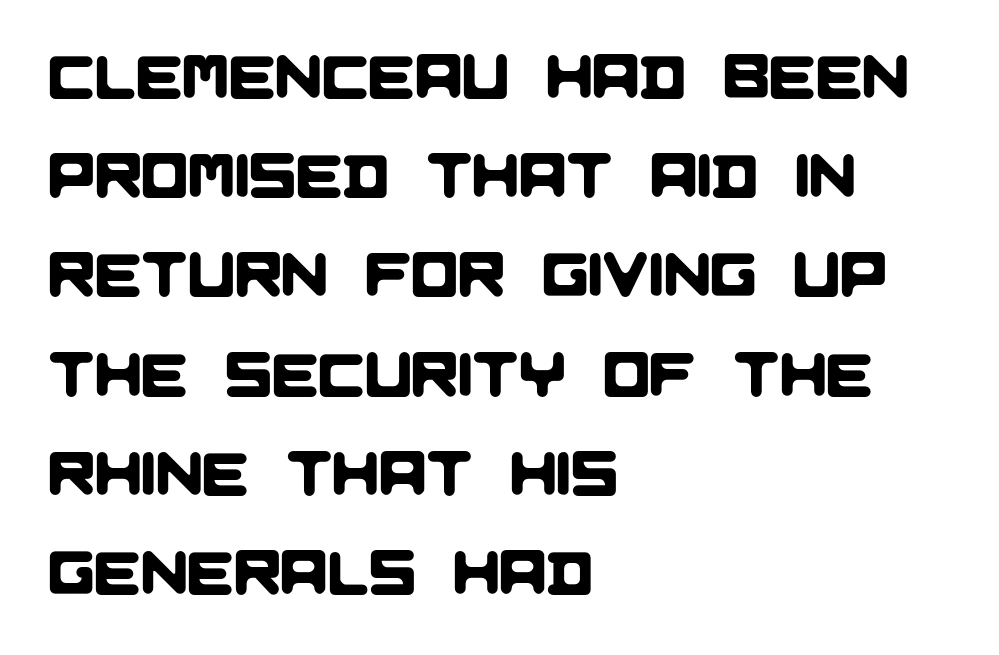
{"serif": "no", "width": "normal", "stroke_contrast": "low", "x_height": "large", "monospaced": "no", "underline": "no", "align": "left", "line_spacing": "normal", "line_spacing_ratio": 1.6, "letter_spacing": "normal", "letter_spacing_em": 0.0, "glyph_px": 62}
